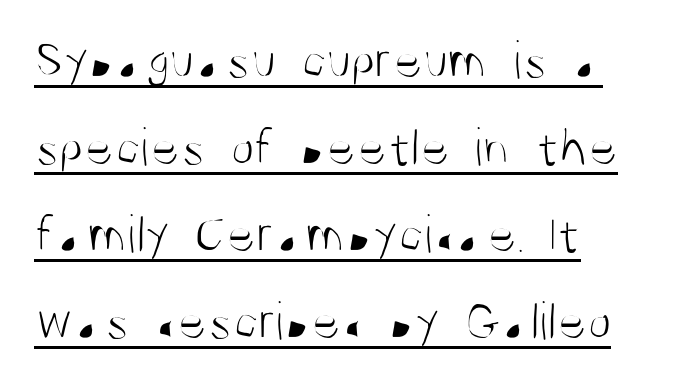
Like a heading marked for emphasis, these lines bear an underscore. A typesetter would call this leading conventional body-copy spacing. No feet cap the strokes, marking this as sans-serif type. The passage shown is typed in a proportional face where columns would drift. Which margin do the lines hug? The left one — the right edge is uneven.
